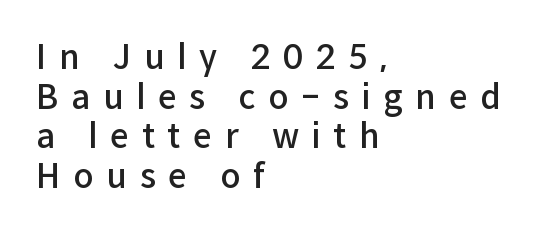
Q: Is the text bold? A: Semi-bold.
Q: Is the text italic (slanted)? A: No, it is upright.
Q: Is the typeface a serif or a sans-serif typeface? A: Sans-serif.
Q: Is the text underlined? A: No.
Q: How is the paragraph aligned? A: Left-aligned.
Q: Is the spacing between letters normal or unusually wide? A: Unusually wide.
Q: Width (condensed, normal, or wide)? A: Normal.
Q: Stroke contrast? A: Low.
Q: x-height? A: Medium.
Q: Monospaced? A: No.
